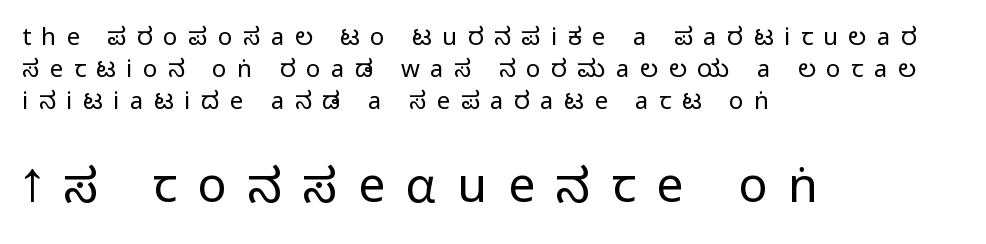
{"serif": "no", "italic": "no", "width": "condensed", "stroke_contrast": "medium", "monospaced": "no", "underline": "no", "align": "left", "line_spacing": "normal", "line_spacing_ratio": 1.34, "letter_spacing": "wide", "letter_spacing_em": 0.44, "larger_block": "second", "size_ratio": 2.0, "glyph_px": 48}
